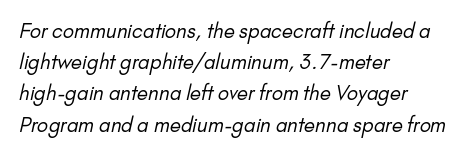
{"bold": "no", "underline": "no", "align": "left", "line_spacing": "normal", "line_spacing_ratio": 1.56, "letter_spacing": "normal", "letter_spacing_em": 0.0, "glyph_px": 20}
